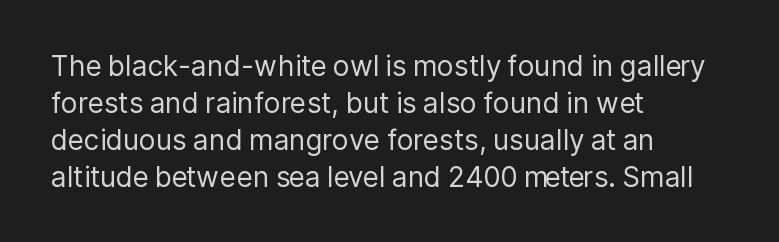
The image shows 28 px regular-weight sans-serif type, upright; set left-aligned, normal line spacing (1.32x), normal letter spacing, not underlined; low stroke contrast and a medium x-height.
